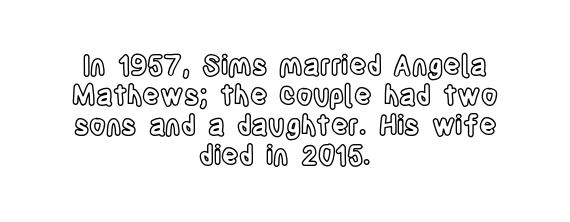
Compared with typical body copy, the letter spacing here is the same. Interline gaps are noticeably narrow in this sample. Vertical strokes here are truly vertical. The passage shown is not underscored anywhere.
